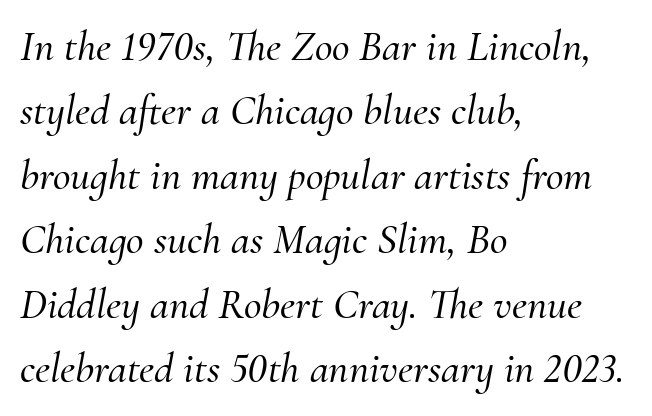
{"serif": "yes", "italic": "yes", "lean": "right", "slant_degrees": 10, "width": "normal", "stroke_contrast": "medium", "x_height": "small", "monospaced": "no", "underline": "no", "align": "left", "line_spacing": "normal", "line_spacing_ratio": 1.5, "letter_spacing": "normal", "letter_spacing_em": 0.0, "glyph_px": 43}
